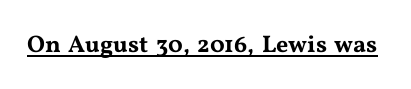
{"italic": "no", "underline": "yes", "letter_spacing": "normal", "letter_spacing_em": 0.0, "glyph_px": 24}
